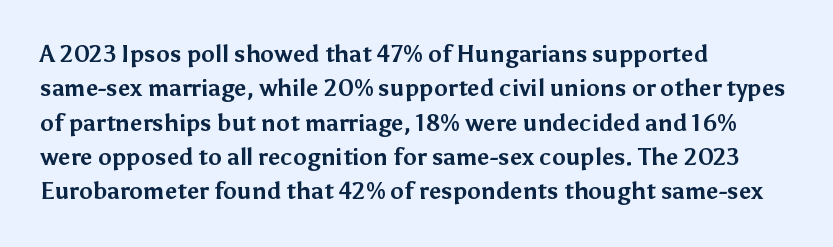
Q: Is the text bold? A: Yes.
Q: Is the text italic (slanted)? A: No, it is upright.
Q: Is the text underlined? A: No.
Q: How is the paragraph aligned? A: Left-aligned.
Q: Is the spacing between letters normal or unusually wide? A: Normal.
Q: Is the spacing between lines tight, normal or loose? A: Normal.
